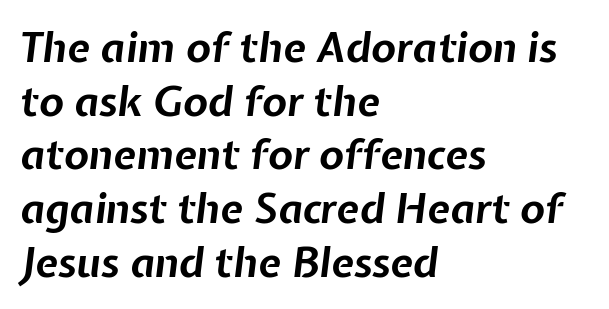
{"italic": "yes", "lean": "right", "slant_degrees": 7, "bold": "yes", "weight": "bold", "width": "normal", "stroke_contrast": "low", "x_height": "medium", "monospaced": "no", "underline": "no", "align": "left", "line_spacing": "normal", "line_spacing_ratio": 1.31, "letter_spacing": "normal", "letter_spacing_em": 0.0, "glyph_px": 41}
